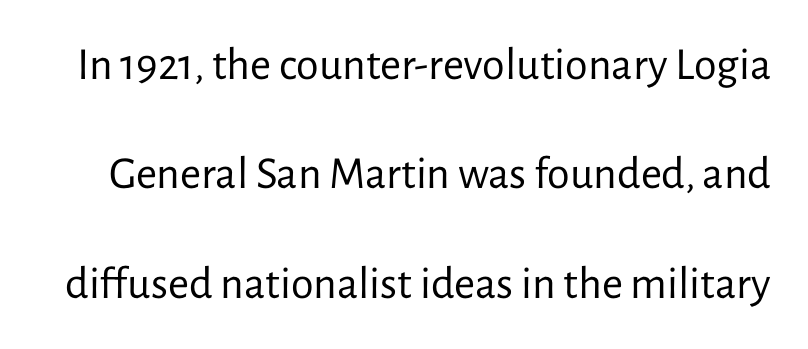
The image shows 46 px regular-weight sans-serif type, upright; set loose line spacing (2.38x), normal letter spacing, not underlined; low stroke contrast and a medium x-height.
